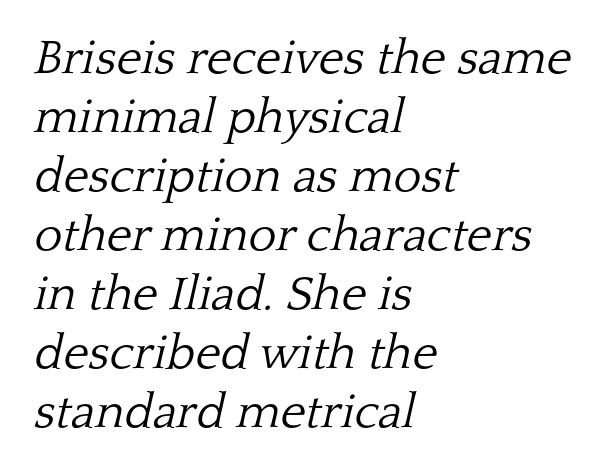
The image shows 48 px light serif type, italic (leaning right); set left-aligned, line spacing 1.23x, normal letter spacing, not underlined; low stroke contrast and a medium x-height.
